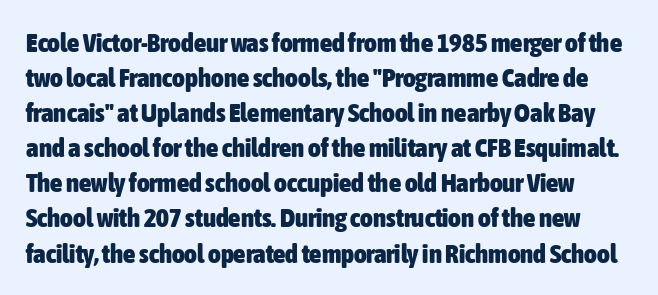
Q: Is the text bold? A: Yes.
Q: Is the text italic (slanted)? A: No, it is upright.
Q: Is the text underlined? A: No.
Q: Is the spacing between letters normal or unusually wide? A: Normal.
Q: Is the spacing between lines tight, normal or loose? A: Normal.
